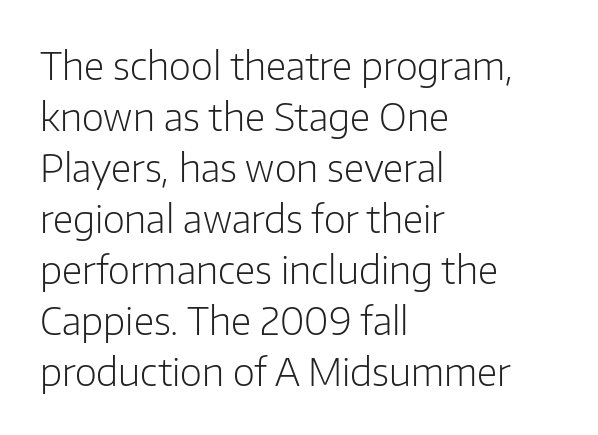
Q: Is the text bold? A: No.
Q: Is the text italic (slanted)? A: No, it is upright.
Q: Is the typeface a serif or a sans-serif typeface? A: Sans-serif.
Q: Is the text underlined? A: No.
Q: How is the paragraph aligned? A: Left-aligned.
Q: Is the spacing between letters normal or unusually wide? A: Normal.
Q: Is the spacing between lines tight, normal or loose? A: Normal.
Q: Width (condensed, normal, or wide)? A: Normal.
Q: Stroke contrast? A: Low.
Q: x-height? A: Medium.
Q: Monospaced? A: No.
